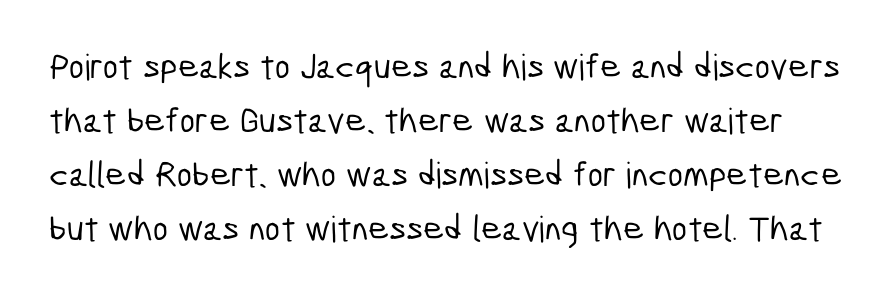
Q: Is the typeface a serif or a sans-serif typeface? A: Sans-serif.
Q: Is the text underlined? A: No.
Q: Is the spacing between letters normal or unusually wide? A: Normal.
Q: Is the spacing between lines tight, normal or loose? A: Normal.
Q: Width (condensed, normal, or wide)? A: Condensed.
Q: Stroke contrast? A: Low.
Q: x-height? A: Medium.
Q: Monospaced? A: No.
